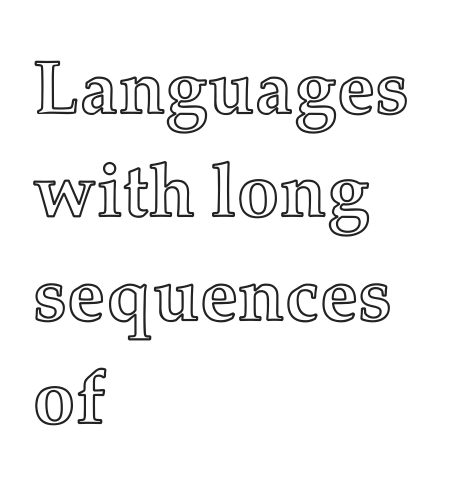
No word sits above an underline. A student would call this left alignment; a typographer would say flush left, rag right. Note the varied advance widths — an 'i' is clearly narrower than an 'm'. Vertical spacing — default.
